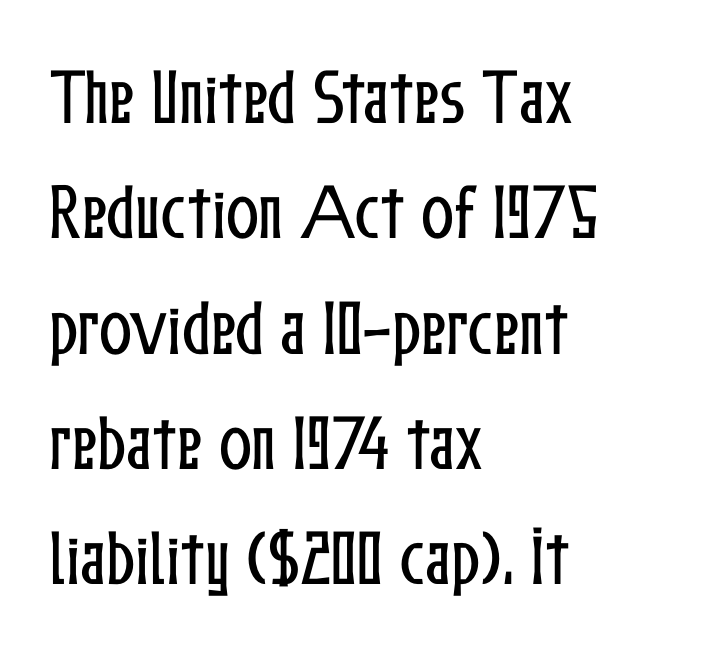
The image shows 61 px condensed type, upright; set left-aligned, line spacing 1.89x, normal letter spacing, not underlined; low stroke contrast and a medium x-height.
